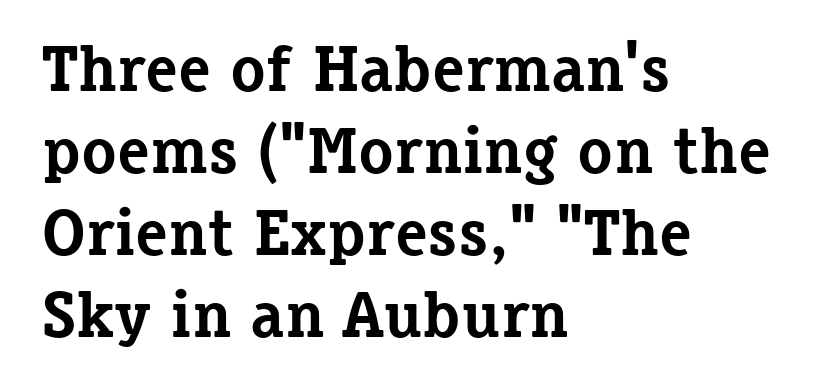
{"serif": "yes", "italic": "no", "bold": "yes", "weight": "bold", "width": "normal", "stroke_contrast": "low", "x_height": "medium", "monospaced": "no", "underline": "no", "align": "left", "line_spacing": "normal", "line_spacing_ratio": 1.26, "letter_spacing": "normal", "letter_spacing_em": 0.0, "glyph_px": 65}
